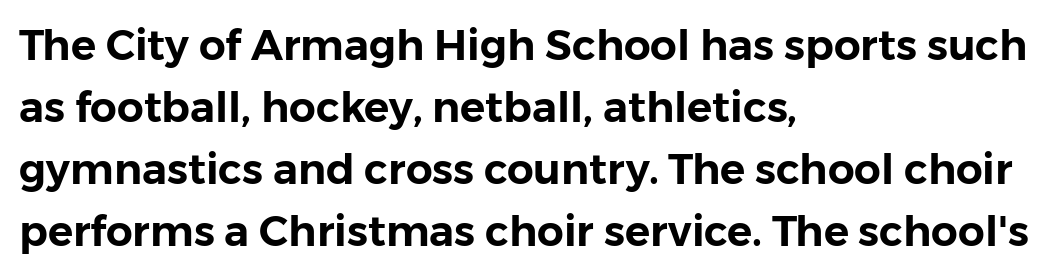
{"serif": "no", "italic": "no", "width": "normal", "stroke_contrast": "low", "x_height": "medium", "monospaced": "no", "underline": "no", "align": "left", "line_spacing": "normal", "line_spacing_ratio": 1.48, "letter_spacing": "normal", "letter_spacing_em": 0.0, "glyph_px": 42}
